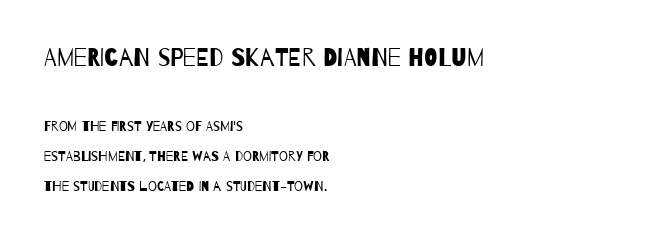
Q: Is the text bold? A: No.
Q: Is the text underlined? A: No.
Q: How is the paragraph aligned? A: Left-aligned.
Q: Is the spacing between letters normal or unusually wide? A: Normal.
Q: Is the spacing between lines tight, normal or loose? A: Loose.
Q: Which block of text is set in a larger size, the first (top) or the second (bottom)? A: The first (top) one.
